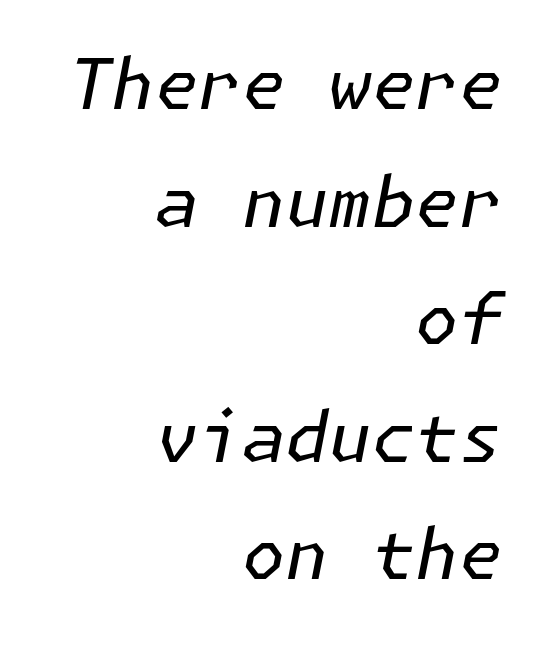
Caption: standard tracking, unaltered. A light-to-regular cut is what we see here. Would a proofreader flag this as italicized? Yes. Each line ends at the same right margin while the left side varies. Whoever set this chose a conventional vertical rhythm.
